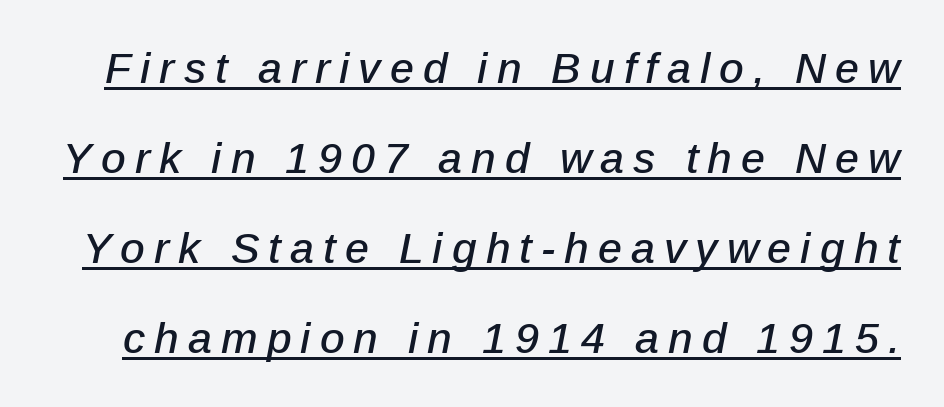
The image shows 43 px text type, italic (leaning right); set loose line spacing (2.09x), unusually wide letter spacing (+0.21 em), underlined; low stroke contrast and a medium x-height.
